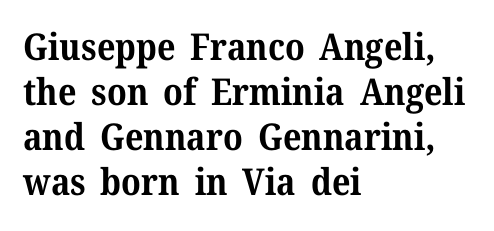
Q: Is the text bold? A: Yes.
Q: Is the text italic (slanted)? A: No, it is upright.
Q: Is the typeface a serif or a sans-serif typeface? A: Serif.
Q: Is the text underlined? A: No.
Q: How is the paragraph aligned? A: Left-aligned.
Q: Is the spacing between letters normal or unusually wide? A: Normal.
Q: Width (condensed, normal, or wide)? A: Normal.
Q: Stroke contrast? A: Medium.
Q: x-height? A: Medium.
Q: Monospaced? A: No.
